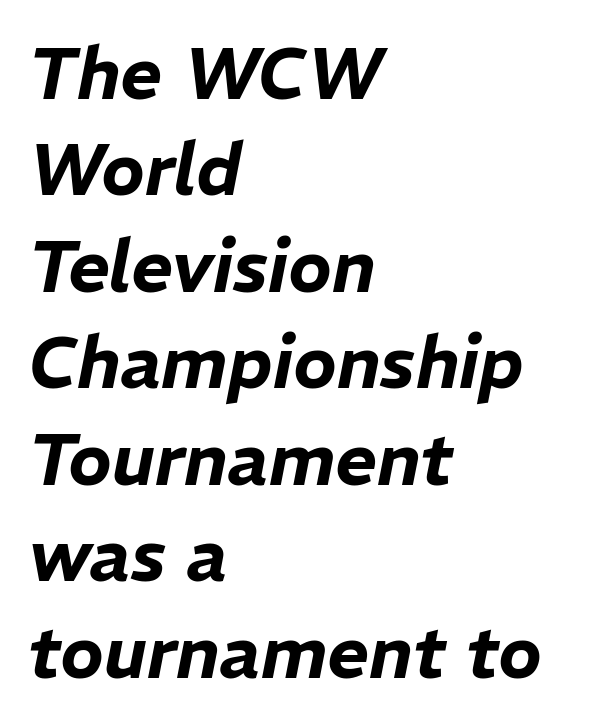
The image shows 72 px text type, italic (leaning right); set left-aligned, normal line spacing (1.34x), normal letter spacing, not underlined; low stroke contrast and a medium x-height.
